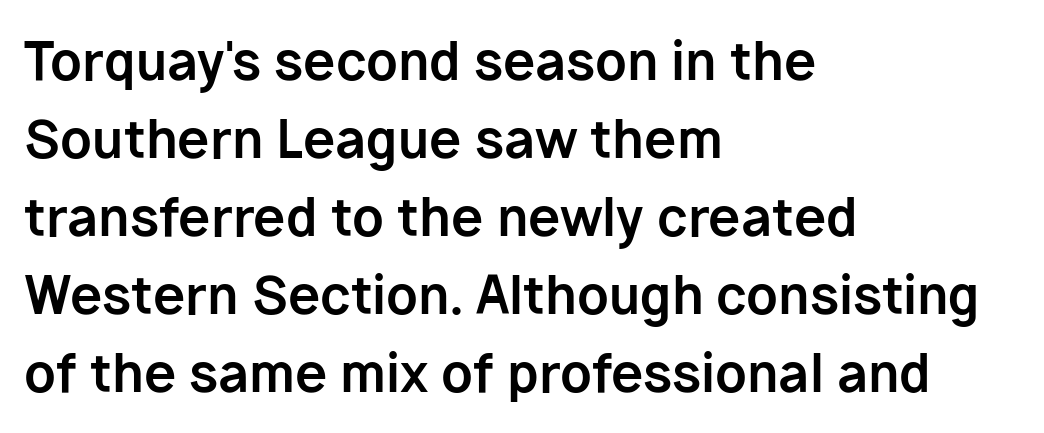
{"serif": "no", "italic": "no", "bold": "yes", "weight": "bold", "width": "normal", "stroke_contrast": "low", "x_height": "medium", "monospaced": "no", "underline": "no", "align": "left", "line_spacing": "normal", "line_spacing_ratio": 1.5, "letter_spacing": "normal", "letter_spacing_em": 0.0, "glyph_px": 52}
